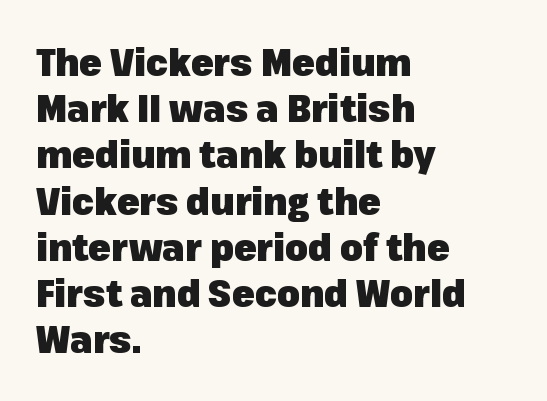
Q: Is the text bold? A: Yes.
Q: Is the text italic (slanted)? A: No, it is upright.
Q: Is the typeface a serif or a sans-serif typeface? A: Sans-serif.
Q: Is the text underlined? A: No.
Q: How is the paragraph aligned? A: Left-aligned.
Q: Is the spacing between letters normal or unusually wide? A: Normal.
Q: Is the spacing between lines tight, normal or loose? A: Normal.
Q: Width (condensed, normal, or wide)? A: Normal.
Q: Stroke contrast? A: Low.
Q: x-height? A: Medium.
Q: Monospaced? A: No.
